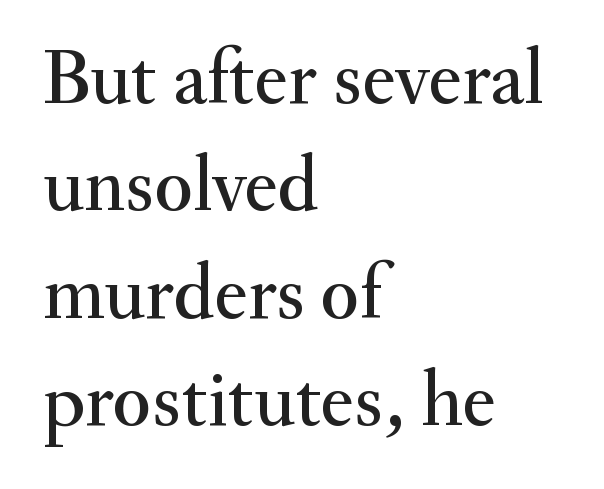
Q: Is the text italic (slanted)? A: No, it is upright.
Q: Is the typeface a serif or a sans-serif typeface? A: Serif.
Q: Is the text underlined? A: No.
Q: How is the paragraph aligned? A: Left-aligned.
Q: Is the spacing between letters normal or unusually wide? A: Normal.
Q: Is the spacing between lines tight, normal or loose? A: Normal.
Q: Width (condensed, normal, or wide)? A: Normal.
Q: Stroke contrast? A: Medium.
Q: x-height? A: Small.
Q: Monospaced? A: No.
